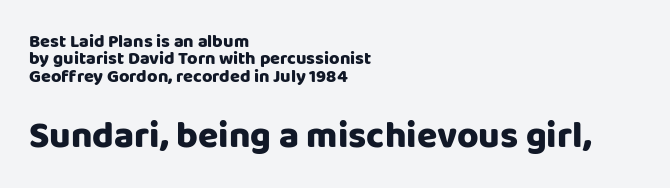
Q: Is the text italic (slanted)? A: No, it is upright.
Q: Is the typeface a serif or a sans-serif typeface? A: Sans-serif.
Q: Is the text underlined? A: No.
Q: How is the paragraph aligned? A: Left-aligned.
Q: Is the spacing between letters normal or unusually wide? A: Normal.
Q: Is the spacing between lines tight, normal or loose? A: Tight.
Q: Which block of text is set in a larger size, the first (top) or the second (bottom)? A: The second (bottom) one.
Q: Width (condensed, normal, or wide)? A: Normal.
Q: Stroke contrast? A: Low.
Q: x-height? A: Large.
Q: Monospaced? A: No.
